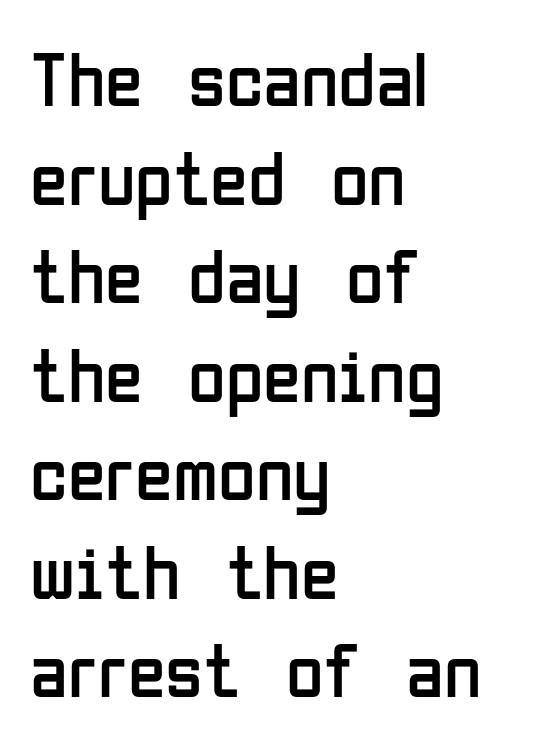
{"serif": "no", "italic": "no", "bold": "no", "weight": "regular", "width": "condensed", "stroke_contrast": "low", "x_height": "medium", "monospaced": "no", "underline": "no", "align": "left", "line_spacing": "normal", "line_spacing_ratio": 1.28, "letter_spacing": "normal", "letter_spacing_em": 0.0, "glyph_px": 77}
